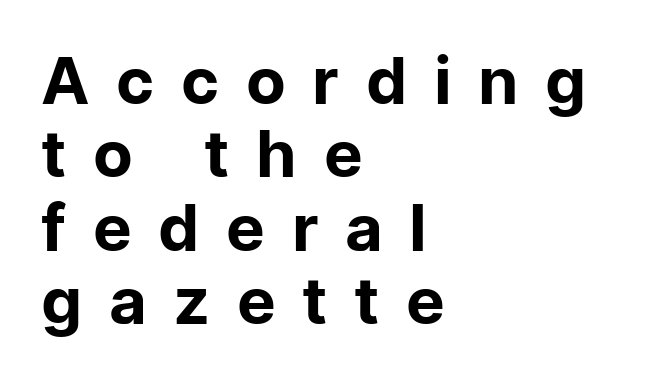
Q: Is the text bold? A: No.
Q: Is the text italic (slanted)? A: No, it is upright.
Q: Is the typeface a serif or a sans-serif typeface? A: Sans-serif.
Q: Is the text underlined? A: No.
Q: How is the paragraph aligned? A: Left-aligned.
Q: Is the spacing between letters normal or unusually wide? A: Unusually wide.
Q: Is the spacing between lines tight, normal or loose? A: Tight.
Q: Width (condensed, normal, or wide)? A: Normal.
Q: Stroke contrast? A: Low.
Q: x-height? A: Medium.
Q: Monospaced? A: No.
